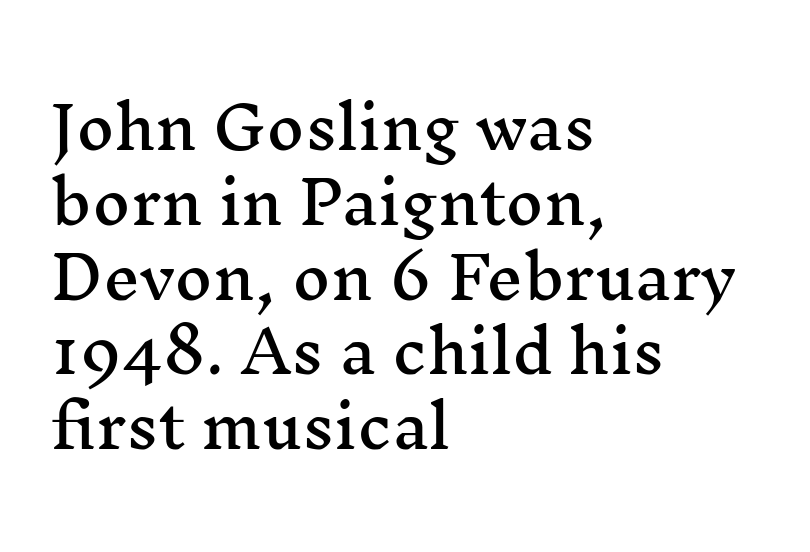
{"serif": "yes", "italic": "no", "width": "wide", "stroke_contrast": "medium", "x_height": "medium", "monospaced": "no", "underline": "no", "align": "left", "line_spacing": "normal", "line_spacing_ratio": 1.29, "letter_spacing": "normal", "letter_spacing_em": 0.0, "glyph_px": 58}
